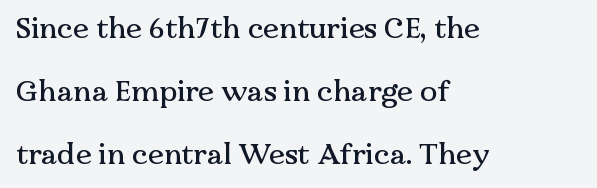
Just letters on the line, the space beneath them empty. Nobody touched the tracking dial on this one. Is there any slant? The stems are plumb. Typographically, this falls in the serif category. The letters advance in unequal steps, a hallmark of proportional type. The text block is weighted toward the left margin, trailing off unevenly rightward.
